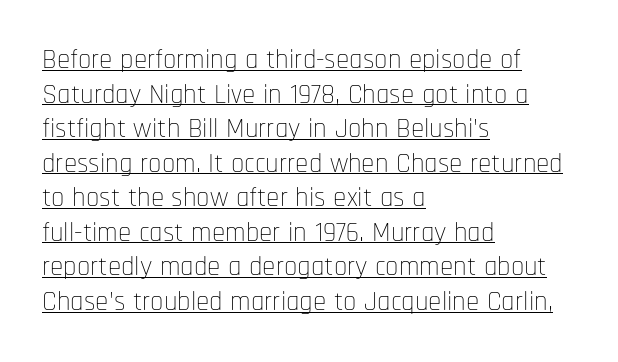
The image shows 27 px text type, upright; set left-aligned, normal line spacing (1.28x), normal letter spacing, underlined.
